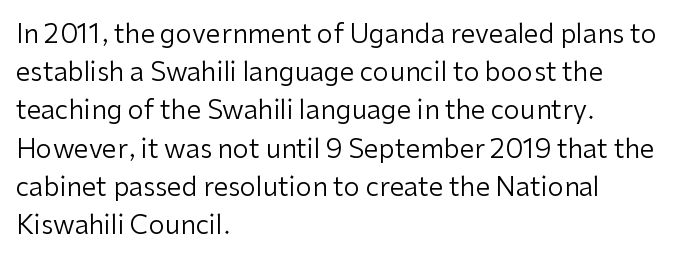
The vertical gap from one line to the next is medium. Quick note: underline off. The characters are drawn with everyday or finer stroke widths. A typesetter would mark this as roman, not italic. Caption: multi-line text, flush left, ragged right.
